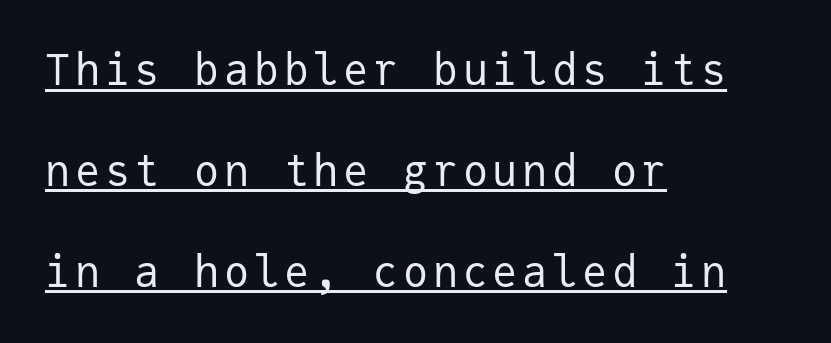
Q: Is the text bold? A: No.
Q: Is the text italic (slanted)? A: No, it is upright.
Q: Is the typeface a serif or a sans-serif typeface? A: Sans-serif.
Q: Is the text underlined? A: Yes.
Q: How is the paragraph aligned? A: Left-aligned.
Q: Is the spacing between lines tight, normal or loose? A: Loose.
Q: Width (condensed, normal, or wide)? A: Normal.
Q: Stroke contrast? A: Low.
Q: x-height? A: Medium.
Q: Monospaced? A: Yes.
